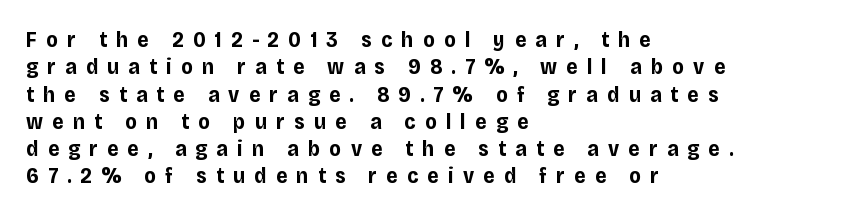
Unmarked baselines from the first word to the last. These lines stack with their left ends in a neat column. Tracking here is generous; glyphs stand well apart from one another. The letters stand straight up with perfectly vertical stems. A dark, heavy texture on the line: the type is bold.
